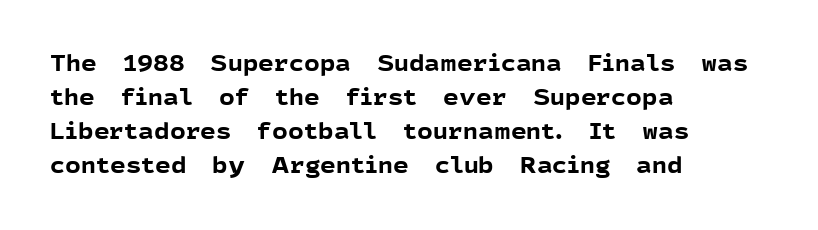
Q: Is the text bold? A: Yes.
Q: Is the text italic (slanted)? A: No, it is upright.
Q: Is the text underlined? A: No.
Q: How is the paragraph aligned? A: Left-aligned.
Q: Is the spacing between letters normal or unusually wide? A: Normal.
Q: Is the spacing between lines tight, normal or loose? A: Normal.
